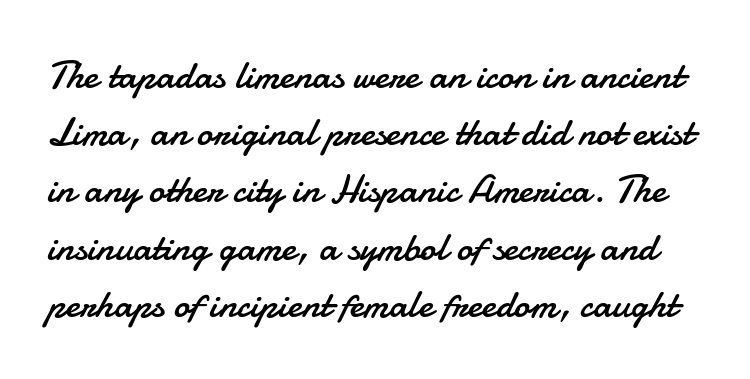
The image shows 40 px regular-weight sans-serif type; set normal line spacing (1.43x), normal letter spacing, not underlined; low stroke contrast and a small x-height.
